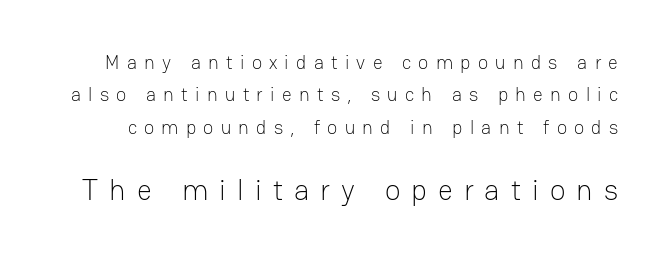
Q: Is the text bold? A: No.
Q: Is the text italic (slanted)? A: No, it is upright.
Q: Is the typeface a serif or a sans-serif typeface? A: Sans-serif.
Q: Is the text underlined? A: No.
Q: Is the spacing between letters normal or unusually wide? A: Unusually wide.
Q: Which block of text is set in a larger size, the first (top) or the second (bottom)? A: The second (bottom) one.
Q: Width (condensed, normal, or wide)? A: Normal.
Q: Stroke contrast? A: Low.
Q: x-height? A: Medium.
Q: Monospaced? A: No.
